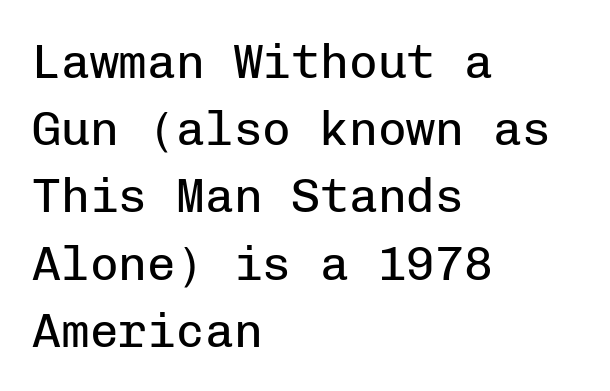
The image shows 48 px regular-weight sans-serif type, upright, monospaced; set left-aligned, normal line spacing (1.4x), normal letter spacing, not underlined; low stroke contrast and a medium x-height.
